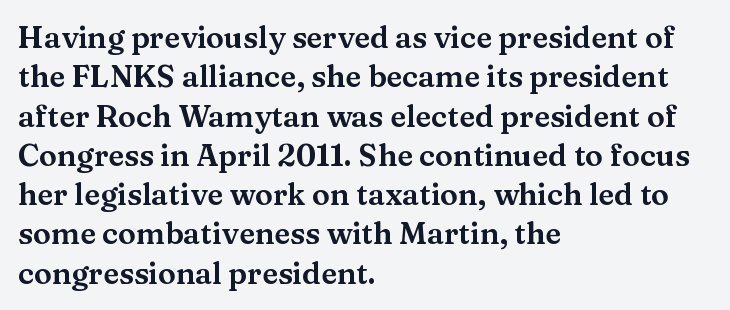
The typesetter chose a ragged-right arrangement here. Spacing between characters is what you'd get straight out of the box. Each letter keeps its own natural width here, so spacing adapts to shape. It's the straight-up-and-down kind of type.
